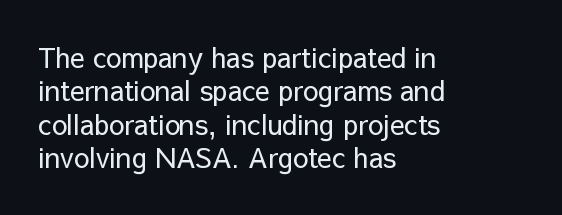
The image shows 27 px text type, upright; set left-aligned, line spacing 1.24x, normal letter spacing, not underlined.
